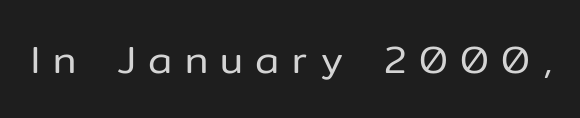
No feet cap the strokes, marking this as sans-serif type. Tracking value appears strongly positive — letters spread wide. If you drew a line through each stem, it would be perfectly vertical. These lines are rendered in a variable-pitch font. Bold? No — there's no thickening of the strokes. Glance below the letters and you will spot only blank space.
